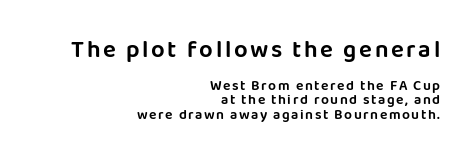
The image shows 24 px text type, upright; set right-aligned, tight line spacing (1.03x), not underlined; the first (top) block is 1.71x larger.
